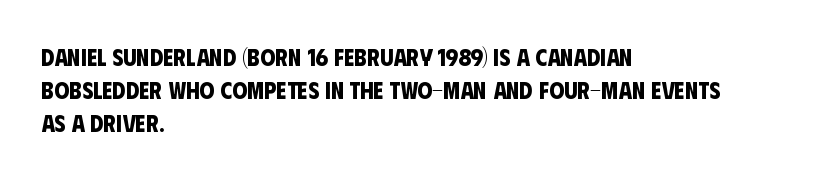
Q: Is the text bold? A: Yes.
Q: Is the text underlined? A: No.
Q: How is the paragraph aligned? A: Left-aligned.
Q: Is the spacing between letters normal or unusually wide? A: Normal.
Q: Is the spacing between lines tight, normal or loose? A: Normal.
